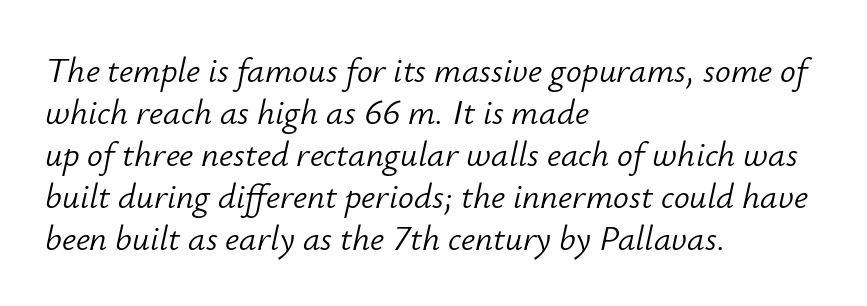
{"italic": "yes", "lean": "right", "slant_degrees": 12, "bold": "no", "weight": "light", "width": "normal", "stroke_contrast": "low", "x_height": "small", "monospaced": "no", "underline": "no", "align": "left", "line_spacing_ratio": 1.2, "letter_spacing": "normal", "letter_spacing_em": 0.0, "glyph_px": 35}
